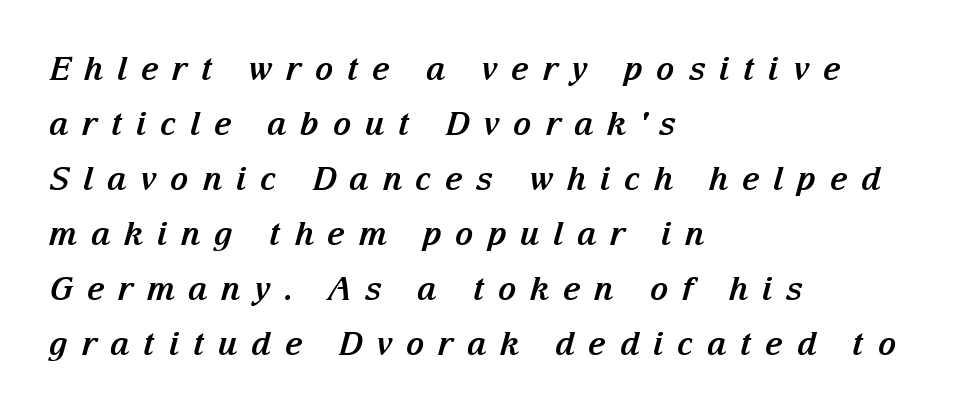
Each letter keeps its own natural width here, so spacing adapts to shape. The letters are bold, with thick, heavy strokes. The letters carry serifs — small finishing strokes at the ends of their stems. Line beginnings align vertically; line endings do not. Compared with ordinary roman type, these characters are visibly tilted.
